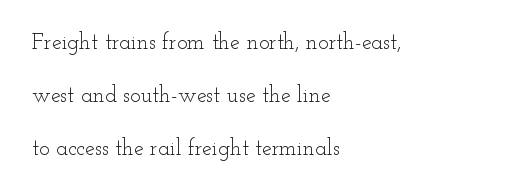
Characters follow at the spacing the type designer built in. The space between consecutive lines is lavish. Just letters on the line, the space beneath them empty. These glyphs show unthickened strokes, regular width or finer. The lines are quadded left.
